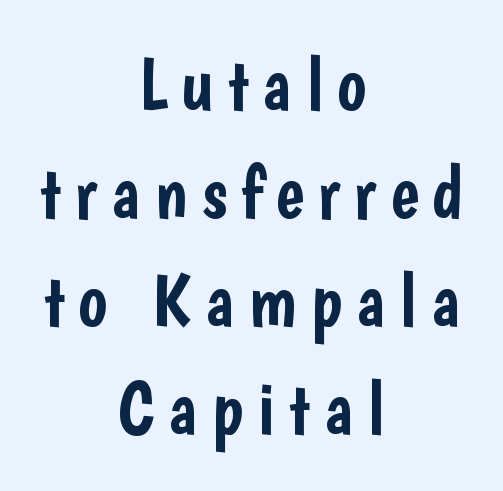
The font family rendered here belongs to the sans-serif group. The rendering uses natural spacing where letterforms have individual widths. Posture: vertical. Each line is balanced around a shared central axis. Quick note: underline off. Regular leading.
